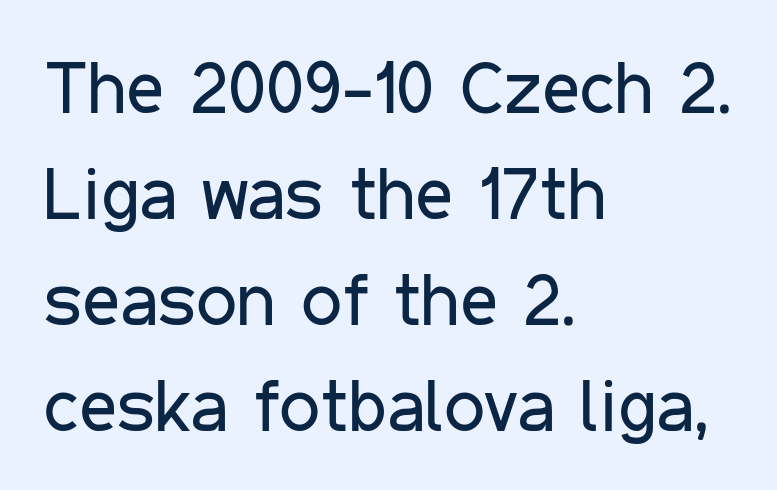
The image shows 73 px regular-weight, condensed sans-serif type, upright; set left-aligned, normal line spacing (1.45x), normal letter spacing, not underlined; low stroke contrast and a medium x-height.
